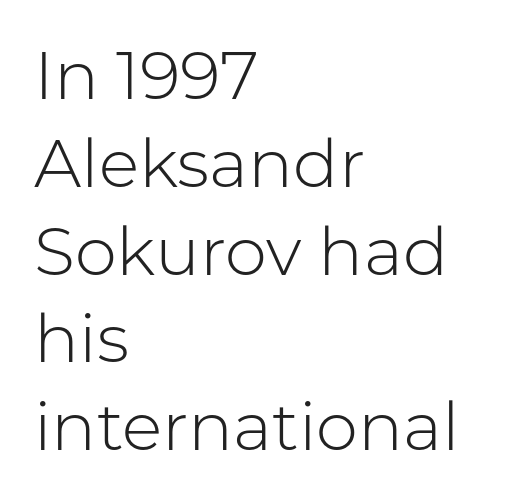
Plain, unruled lines of type. The rendering uses natural spacing where letterforms have individual widths. A typesetter would call this leading conventional body-copy spacing. One-word summary of the alignment: left. The cut favours lightness, reaching ordinary text weight at its darkest.
